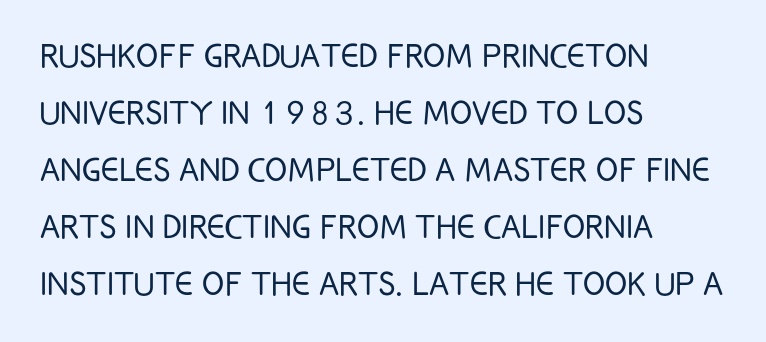
The characters are drawn with everyday or finer stroke widths. Varying glyph widths throughout — classic text-font behaviour. Every row of glyphs begins at an identical x-position on the left. When letters stand straight like this, we call the style roman or upright. One glance says typical: line gaps are just what's usual. Examine the stroke ends and you'll find no serifs.
